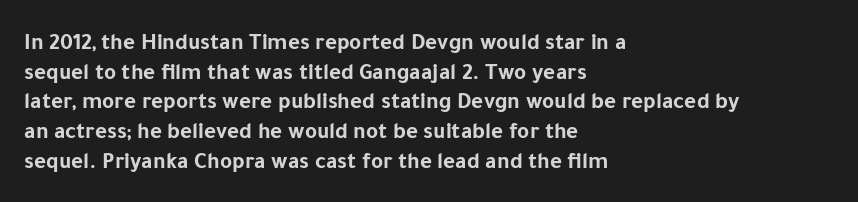
{"italic": "no", "bold": "yes", "underline": "no", "align": "left", "line_spacing": "normal", "line_spacing_ratio": 1.29, "letter_spacing": "normal", "letter_spacing_em": 0.0, "glyph_px": 23}
